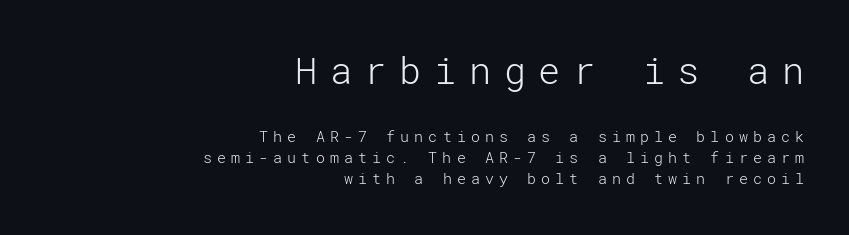
{"serif": "no", "italic": "no", "bold": "no", "weight": "light", "width": "normal", "stroke_contrast": "low", "x_height": "medium", "underline": "no", "align": "right", "line_spacing": "normal", "line_spacing_ratio": 1.4, "letter_spacing": "wide", "letter_spacing_em": 0.34, "larger_block": "first", "size_ratio": 2.47, "glyph_px": 37}
